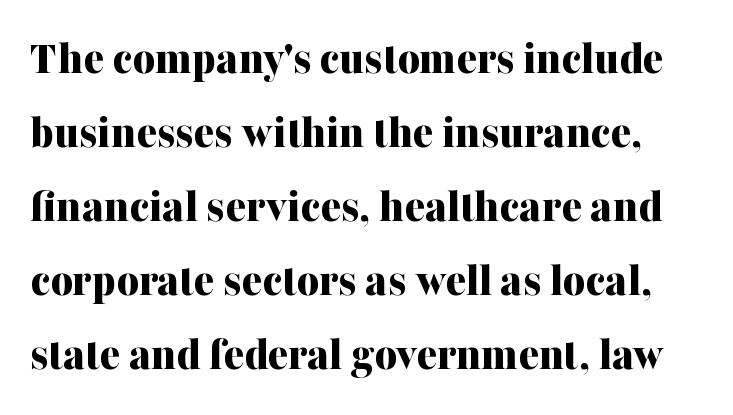
Honestly, the letter spacing is just normal — you wouldn't notice it. A typesetter would label this face a serif. Leading: standard. Think of a printed novel: that variable character pitch is what you see here. The typography opts for an upright posture over an oblique one.
